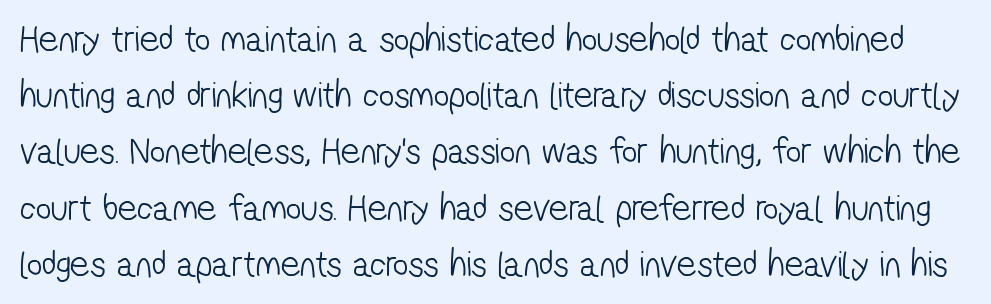
{"serif": "no", "bold": "no", "weight": "light", "width": "condensed", "stroke_contrast": "low", "x_height": "medium", "monospaced": "no", "underline": "no", "line_spacing": "normal", "line_spacing_ratio": 1.48, "letter_spacing": "normal", "letter_spacing_em": 0.0, "glyph_px": 38}
